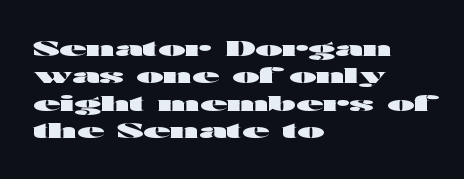
Q: Is the text bold? A: Yes.
Q: Is the text italic (slanted)? A: No, it is upright.
Q: Is the text underlined? A: No.
Q: How is the paragraph aligned? A: Left-aligned.
Q: Is the spacing between letters normal or unusually wide? A: Normal.
Q: Is the spacing between lines tight, normal or loose? A: Normal.
